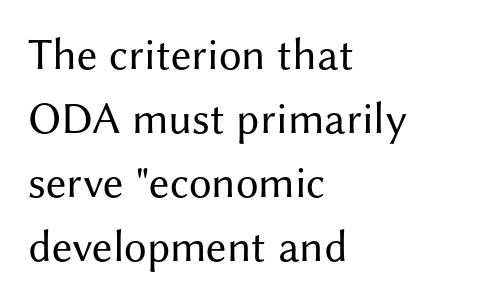
Q: Is the text bold? A: No.
Q: Is the text italic (slanted)? A: No, it is upright.
Q: Is the typeface a serif or a sans-serif typeface? A: Sans-serif.
Q: Is the text underlined? A: No.
Q: How is the paragraph aligned? A: Left-aligned.
Q: Is the spacing between letters normal or unusually wide? A: Normal.
Q: Is the spacing between lines tight, normal or loose? A: Normal.
Q: Width (condensed, normal, or wide)? A: Normal.
Q: Stroke contrast? A: Medium.
Q: x-height? A: Medium.
Q: Monospaced? A: No.
